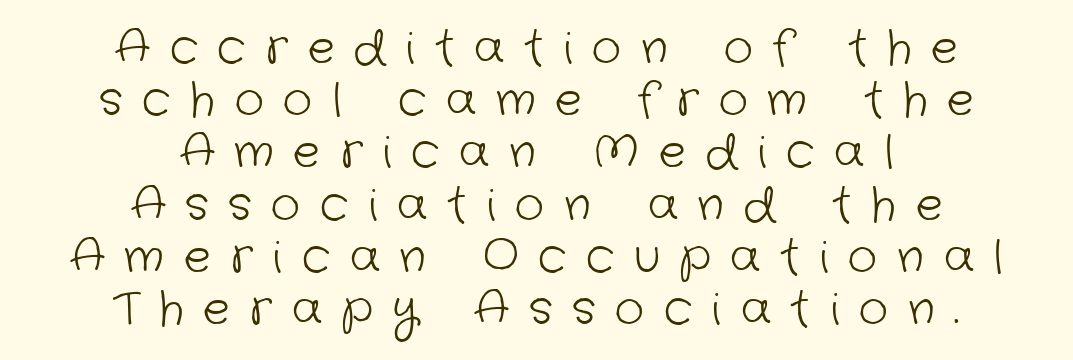
{"serif": "no", "bold": "no", "weight": "light", "width": "normal", "stroke_contrast": "low", "x_height": "medium", "monospaced": "no", "underline": "no", "align": "center", "line_spacing_ratio": 1.16, "letter_spacing": "wide", "letter_spacing_em": 0.44, "glyph_px": 45}
